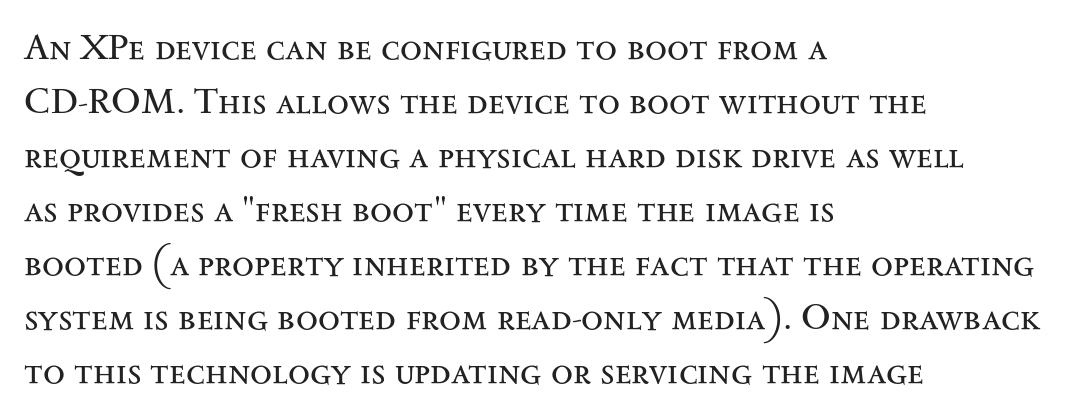
Q: Is the text bold? A: No.
Q: Is the text italic (slanted)? A: No, it is upright.
Q: Is the typeface a serif or a sans-serif typeface? A: Serif.
Q: Is the text underlined? A: No.
Q: How is the paragraph aligned? A: Left-aligned.
Q: Is the spacing between letters normal or unusually wide? A: Normal.
Q: Is the spacing between lines tight, normal or loose? A: Normal.
Q: Width (condensed, normal, or wide)? A: Wide.
Q: Stroke contrast? A: Medium.
Q: x-height? A: Small.
Q: Monospaced? A: No.
